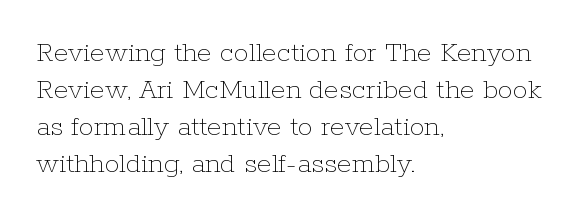
Q: Is the text bold? A: No.
Q: Is the text italic (slanted)? A: No, it is upright.
Q: Is the text underlined? A: No.
Q: How is the paragraph aligned? A: Left-aligned.
Q: Is the spacing between letters normal or unusually wide? A: Normal.
Q: Width (condensed, normal, or wide)? A: Normal.
Q: Stroke contrast? A: Low.
Q: x-height? A: Medium.
Q: Monospaced? A: No.
